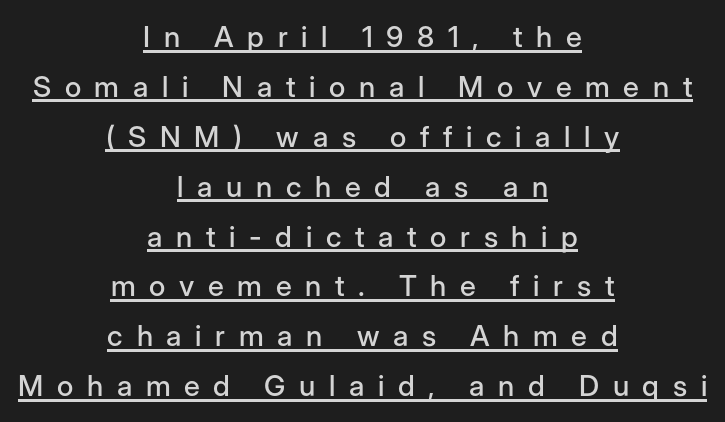
Does extra space separate the letters? Yes, quite a lot of it. In CSS terms this would be text-align: center. Posture: straight, roman, zero tilt. You could not count columns in this text — the font is proportionally spaced.
